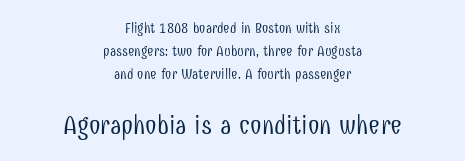
The image shows 26 px text type, upright; set centered, normal line spacing (1.64x), normal letter spacing, not underlined; the second (bottom) block is 1.86x larger.
